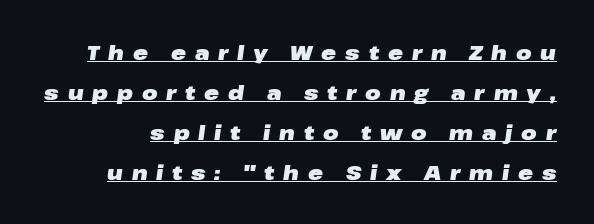
{"italic": "yes", "lean": "right", "slant_degrees": 8, "bold": "yes", "underline": "yes", "line_spacing": "loose", "line_spacing_ratio": 2.0, "letter_spacing": "wide", "letter_spacing_em": 0.44, "glyph_px": 20}
